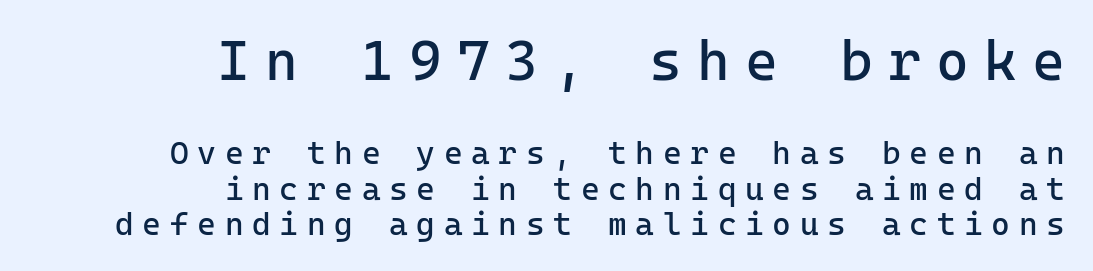
Q: Is the text bold? A: No.
Q: Is the text italic (slanted)? A: No, it is upright.
Q: Is the typeface a serif or a sans-serif typeface? A: Sans-serif.
Q: Is the text underlined? A: No.
Q: How is the paragraph aligned? A: Right-aligned.
Q: Is the spacing between letters normal or unusually wide? A: Unusually wide.
Q: Is the spacing between lines tight, normal or loose? A: Tight.
Q: Which block of text is set in a larger size, the first (top) or the second (bottom)? A: The first (top) one.
Q: Width (condensed, normal, or wide)? A: Normal.
Q: Stroke contrast? A: Low.
Q: x-height? A: Medium.
Q: Monospaced? A: Yes.
